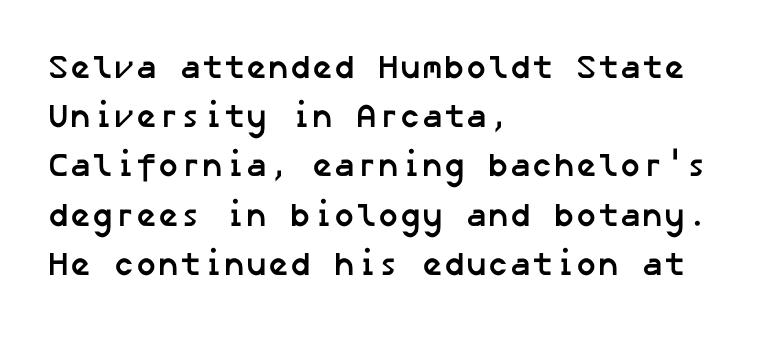
The foot of each line stays bare and open. Here the glyphs are tracked normally, forming tight word shapes. A typesetter would label this face a sans. The rag falls on the right side of this text block.
